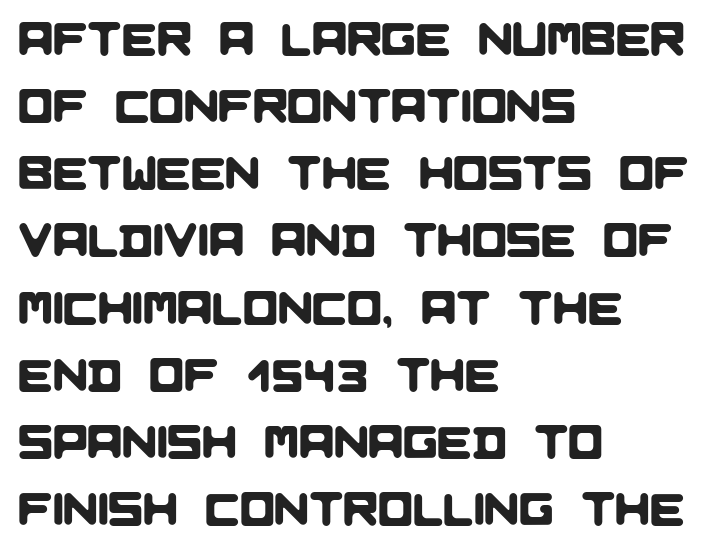
Spacing verdict: proportional, widths tailored to each character. The string is rendered with underlining switched off. Regular leading. All the whitespace from short lines collects on the right. Letter spacing: default.
